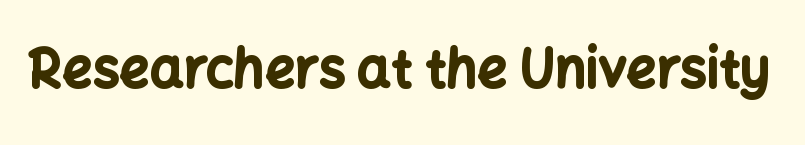
{"serif": "no", "italic": "no", "bold": "yes", "weight": "bold", "width": "normal", "stroke_contrast": "low", "x_height": "medium", "monospaced": "no", "underline": "no", "letter_spacing": "normal", "letter_spacing_em": 0.0, "glyph_px": 53}
